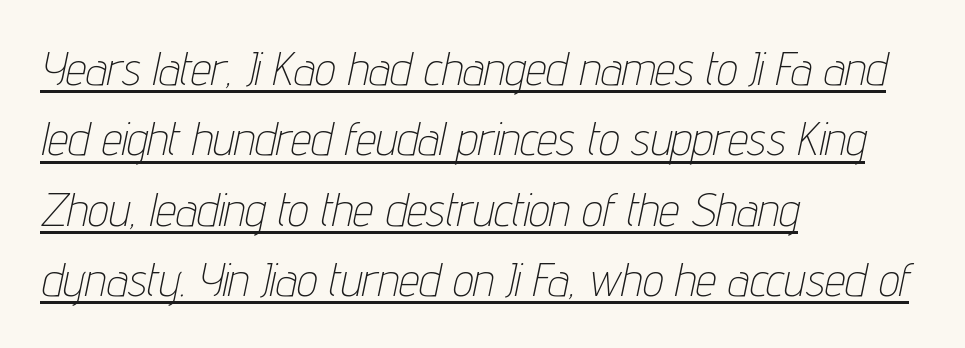
{"italic": "yes", "lean": "right", "slant_degrees": 12, "bold": "no", "weight": "thin", "width": "condensed", "stroke_contrast": "low", "x_height": "medium", "monospaced": "no", "underline": "yes", "align": "left", "line_spacing": "normal", "line_spacing_ratio": 1.53, "letter_spacing": "normal", "letter_spacing_em": 0.0, "glyph_px": 46}
